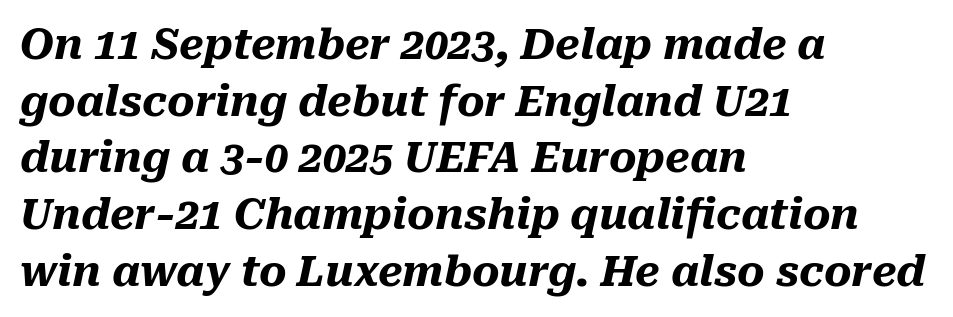
The image shows 42 px heavy type, italic (leaning right); set left-aligned, normal line spacing (1.35x), normal letter spacing, not underlined; medium stroke contrast and a medium x-height.
